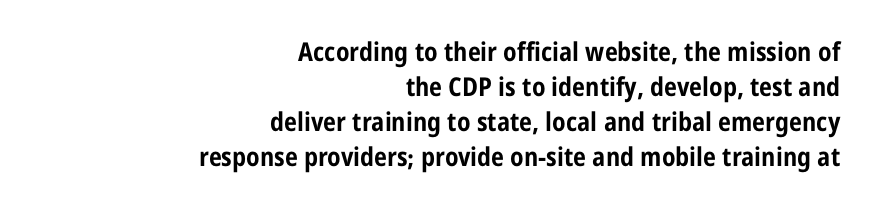
{"italic": "no", "bold": "yes", "underline": "no", "align": "right", "line_spacing": "normal", "line_spacing_ratio": 1.34, "letter_spacing": "normal", "letter_spacing_em": 0.0, "glyph_px": 26}
